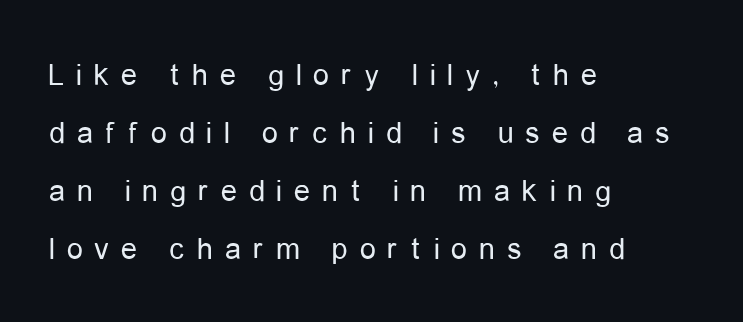
The image shows 32 px regular-weight, condensed sans-serif type, upright; set left-aligned, line spacing 1.81x, unusually wide letter spacing (+0.38 em), not underlined; low stroke contrast and a medium x-height.
